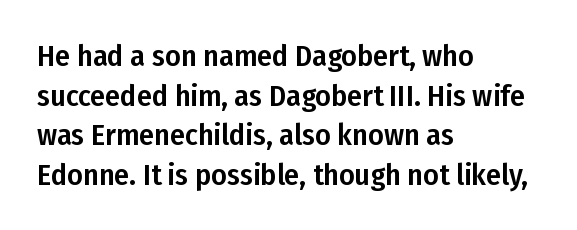
Q: Is the text italic (slanted)? A: No, it is upright.
Q: Is the typeface a serif or a sans-serif typeface? A: Sans-serif.
Q: Is the text underlined? A: No.
Q: How is the paragraph aligned? A: Left-aligned.
Q: Is the spacing between letters normal or unusually wide? A: Normal.
Q: Is the spacing between lines tight, normal or loose? A: Normal.
Q: Width (condensed, normal, or wide)? A: Condensed.
Q: Stroke contrast? A: Low.
Q: x-height? A: Medium.
Q: Monospaced? A: No.
